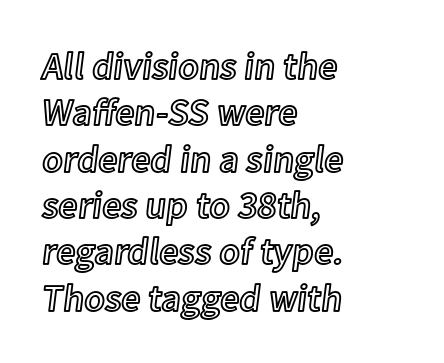
The image shows 38 px text type; set left-aligned, line spacing 1.22x, normal letter spacing, not underlined; a medium x-height.
